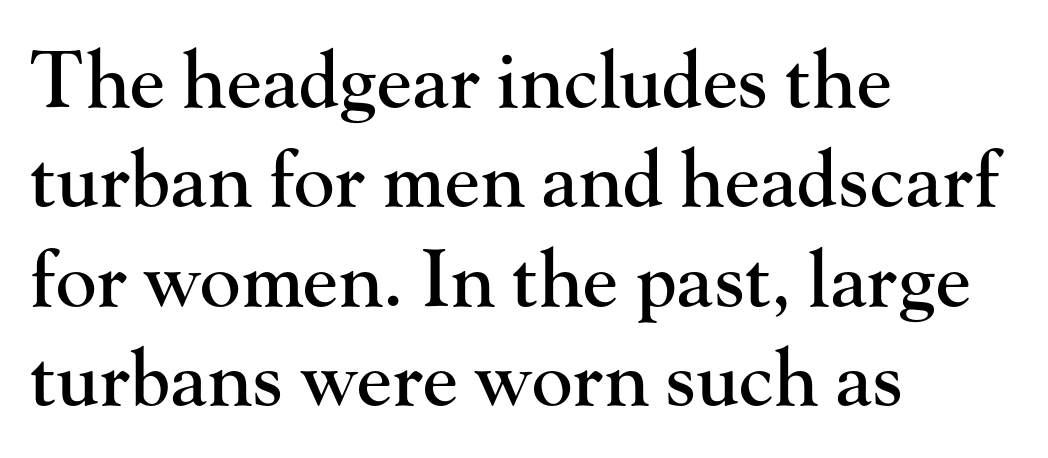
The image shows 77 px serif type, upright; set left-aligned, normal line spacing (1.29x), normal letter spacing, not underlined; high stroke contrast and a small x-height.
